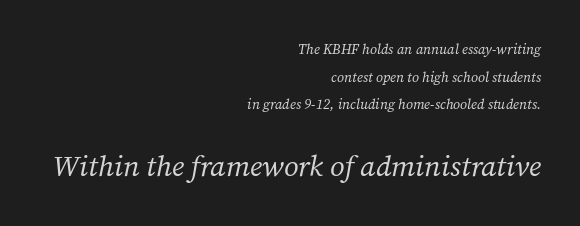
Summary of vertical rhythm: relaxed, with wide interline spacing. The axis of the letterforms is tilted away from vertical. The gap between lines stays unmarked. One-word summary of the alignment: right.
